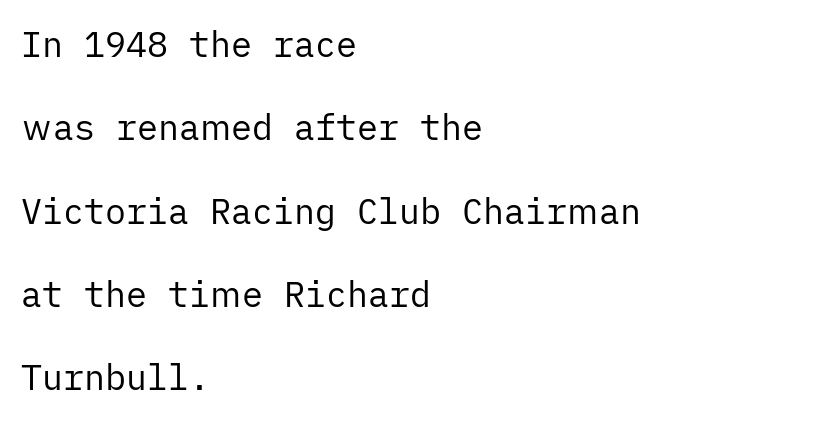
Q: Is the text bold? A: No.
Q: Is the text italic (slanted)? A: No, it is upright.
Q: Is the typeface a serif or a sans-serif typeface? A: Sans-serif.
Q: Is the text underlined? A: No.
Q: How is the paragraph aligned? A: Left-aligned.
Q: Is the spacing between letters normal or unusually wide? A: Normal.
Q: Is the spacing between lines tight, normal or loose? A: Loose.
Q: Width (condensed, normal, or wide)? A: Normal.
Q: Stroke contrast? A: Low.
Q: x-height? A: Medium.
